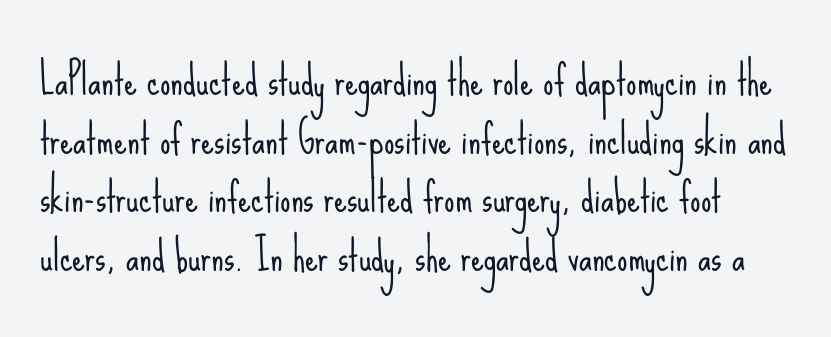
No chunkiness to these letters — they're not bold. Quick note: interline space is typical. Examine the stroke ends and you'll find no serifs. Rendered with straight, roman letterforms. Any mark beneath the type? The region is blank. Nobody touched the tracking dial on this one.
